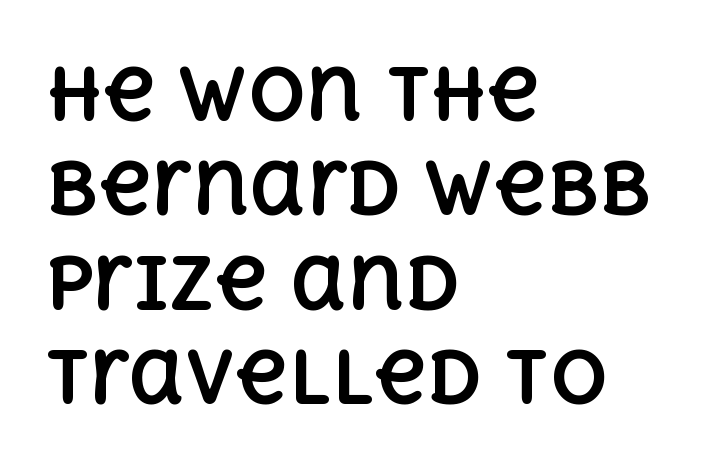
The image shows 72 px bold type, upright; set left-aligned, normal line spacing (1.31x), normal letter spacing, not underlined; a large x-height.
